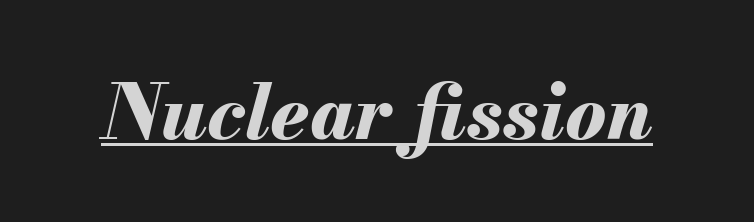
{"italic": "yes", "lean": "right", "slant_degrees": 13, "bold": "yes", "weight": "bold", "width": "normal", "stroke_contrast": "medium", "x_height": "small", "monospaced": "no", "underline": "yes", "letter_spacing": "normal", "letter_spacing_em": 0.0, "glyph_px": 77}
